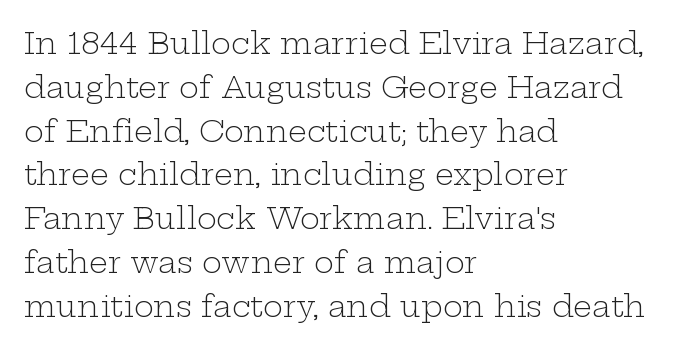
The image shows 30 px light, wide serif type, upright; set left-aligned, normal line spacing (1.46x), normal letter spacing, not underlined; low stroke contrast and a medium x-height.
